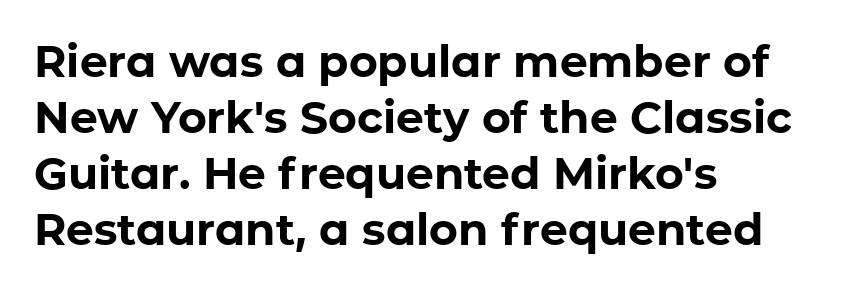
{"serif": "no", "italic": "no", "bold": "yes", "weight": "bold", "width": "normal", "stroke_contrast": "low", "x_height": "medium", "monospaced": "no", "underline": "no", "align": "left", "line_spacing": "normal", "line_spacing_ratio": 1.27, "letter_spacing": "normal", "letter_spacing_em": 0.0, "glyph_px": 44}
